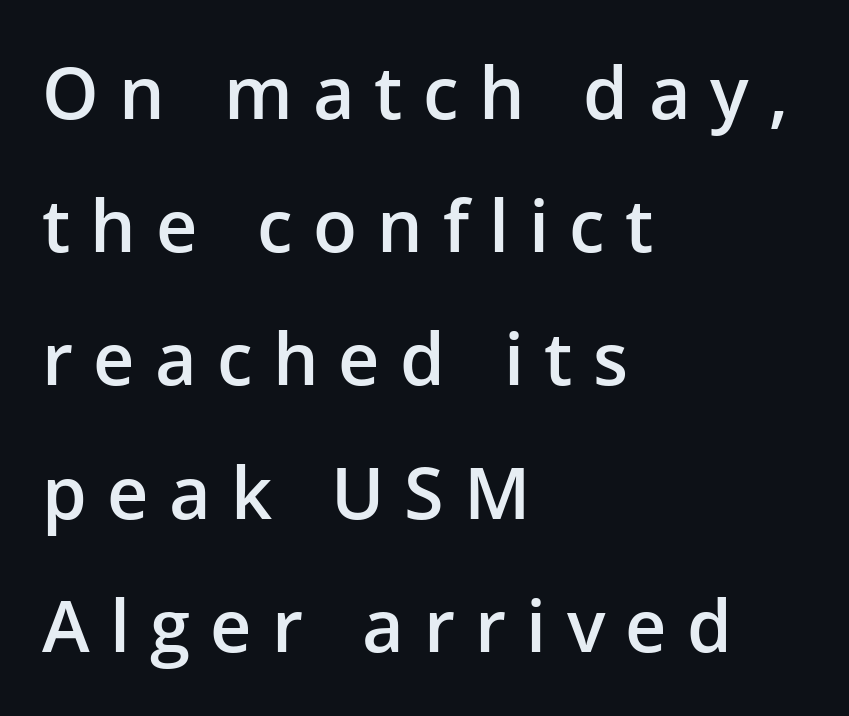
A sans-serif font was chosen for this passage. The sample has been set in demibold, a notch under bold. Letter spacing: wide. Rendered with straight, roman letterforms. The text block is weighted toward the left margin, trailing off unevenly rightward. The face used here is proportionally spaced, like ordinary book or web type.
